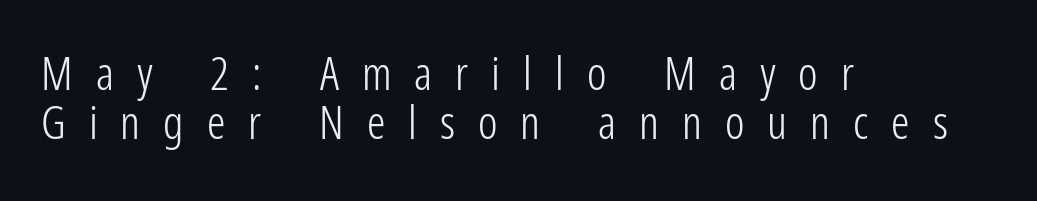
Q: Is the text bold? A: No.
Q: Is the text italic (slanted)? A: No, it is upright.
Q: Is the typeface a serif or a sans-serif typeface? A: Sans-serif.
Q: Is the text underlined? A: No.
Q: How is the paragraph aligned? A: Left-aligned.
Q: Is the spacing between letters normal or unusually wide? A: Unusually wide.
Q: Is the spacing between lines tight, normal or loose? A: Tight.
Q: Width (condensed, normal, or wide)? A: Condensed.
Q: Stroke contrast? A: Low.
Q: x-height? A: Medium.
Q: Monospaced? A: No.
